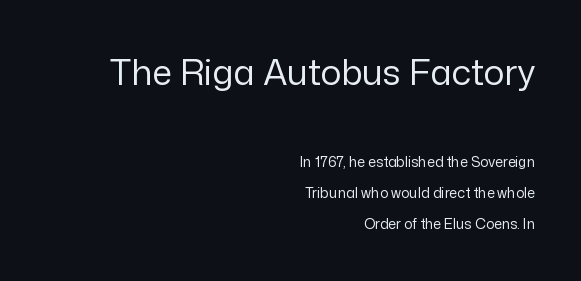
No italicization has been applied; the sample stays upright. This sample has the flowing, uneven cadence of proportional lettering. Look at the bottom of the vertical strokes: they stop flat, with no serifs. The line-height multiplier appears high, well above default. Here the glyphs are tracked normally, forming tight word shapes. Does the bottom block carry the larger type? No, the top block does.
